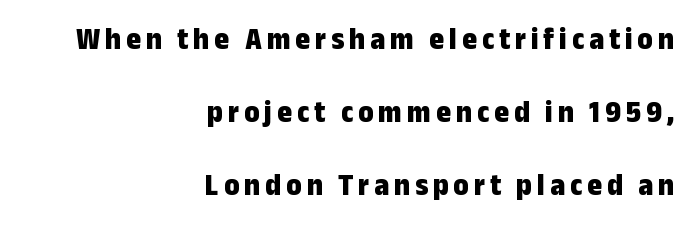
{"serif": "no", "italic": "no", "bold": "yes", "weight": "bold", "width": "condensed", "stroke_contrast": "low", "x_height": "medium", "monospaced": "no", "underline": "no", "align": "right", "line_spacing": "loose", "line_spacing_ratio": 2.28, "glyph_px": 32}
